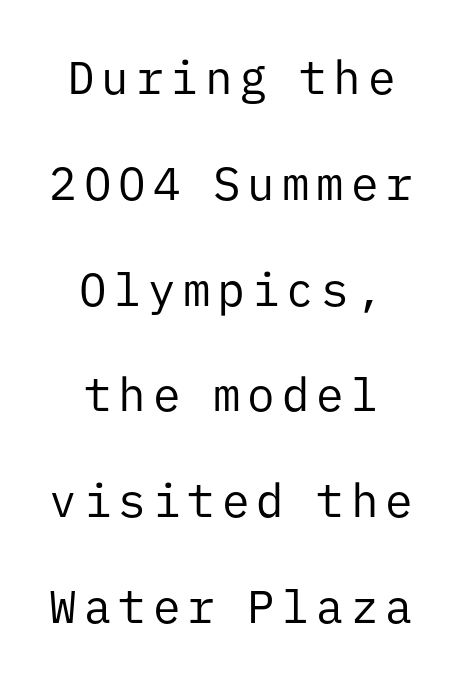
Q: Is the text bold? A: No.
Q: Is the text italic (slanted)? A: No, it is upright.
Q: Is the typeface a serif or a sans-serif typeface? A: Sans-serif.
Q: Is the text underlined? A: No.
Q: How is the paragraph aligned? A: Centered.
Q: Is the spacing between lines tight, normal or loose? A: Loose.
Q: Width (condensed, normal, or wide)? A: Normal.
Q: Stroke contrast? A: Low.
Q: x-height? A: Medium.
Q: Monospaced? A: Yes.
